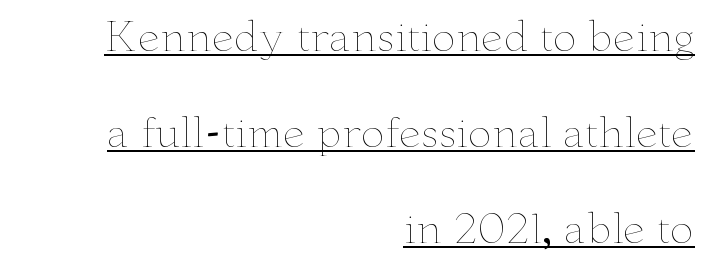
No extra ink here — the face is not bold. Short note: letters normally spaced. The rendering uses the underline text-decoration. The face used here is proportionally spaced, like ordinary book or web type. The lettering stays uniformly vertical, giving the passage a roman look. If you measured baseline to baseline, you'd find a long distance.
